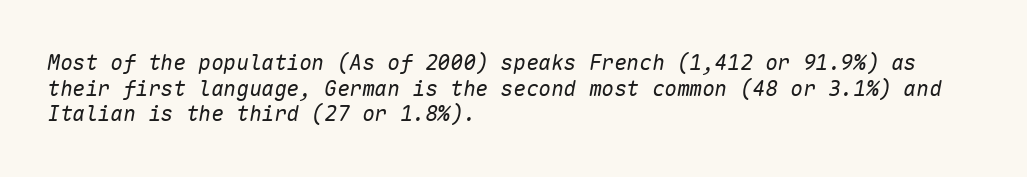
The image shows 21 px text type, italic (leaning right); set left-aligned, line spacing 1.22x, normal letter spacing, not underlined.
